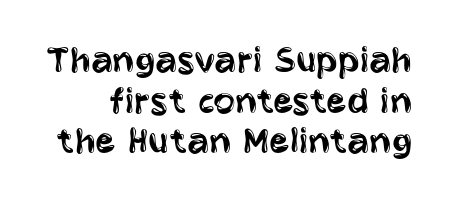
{"serif": "no", "italic": "no", "bold": "no", "weight": "regular", "width": "condensed", "stroke_contrast": "low", "x_height": "large", "monospaced": "no", "underline": "no", "line_spacing": "tight", "line_spacing_ratio": 0.99, "letter_spacing": "normal", "letter_spacing_em": 0.0, "glyph_px": 41}
